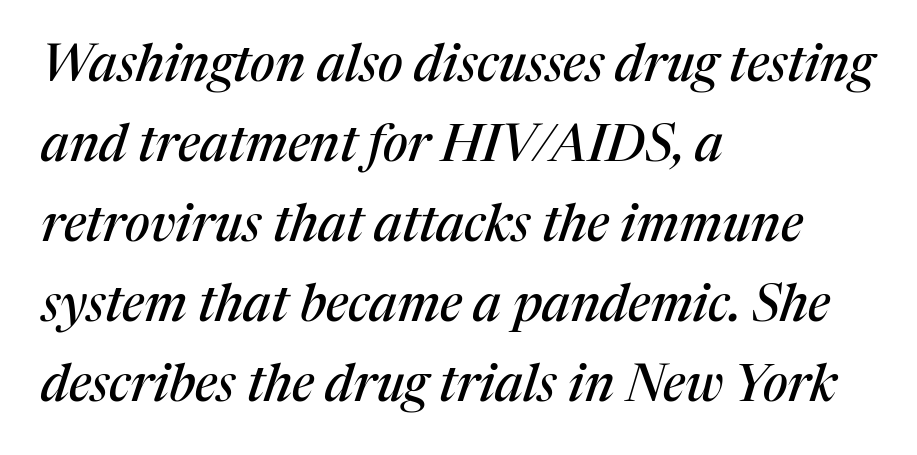
Line spacing here is normal. These lines are set flush left with a ragged right edge. Spacing verdict: proportional, widths tailored to each character. Tracking here is standard; glyphs follow each other at the usual distance.
